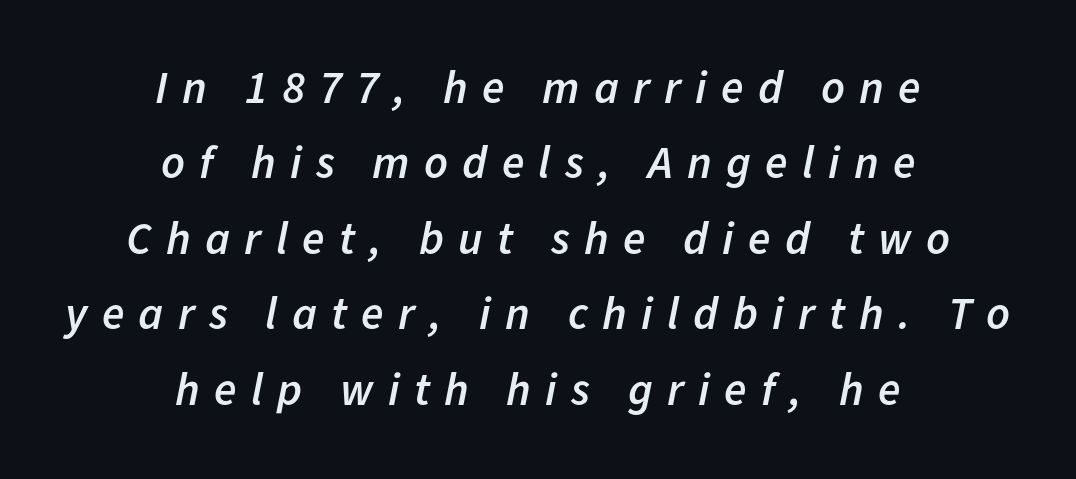
Q: Is the text bold? A: Semi-bold.
Q: Is the text italic (slanted)? A: Yes, it leans right by about 11 degrees.
Q: Is the text underlined? A: No.
Q: How is the paragraph aligned? A: Centered.
Q: Is the spacing between letters normal or unusually wide? A: Unusually wide.
Q: Is the spacing between lines tight, normal or loose? A: Normal.
Q: Width (condensed, normal, or wide)? A: Normal.
Q: Stroke contrast? A: Low.
Q: x-height? A: Medium.
Q: Monospaced? A: No.
